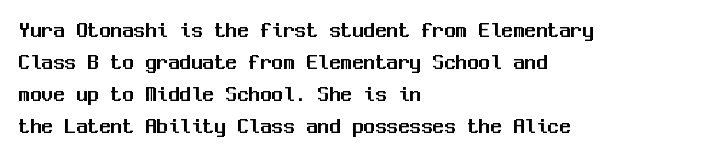
Q: Is the text italic (slanted)? A: No, it is upright.
Q: Is the text underlined? A: No.
Q: How is the paragraph aligned? A: Left-aligned.
Q: Is the spacing between letters normal or unusually wide? A: Normal.
Q: Is the spacing between lines tight, normal or loose? A: Normal.
